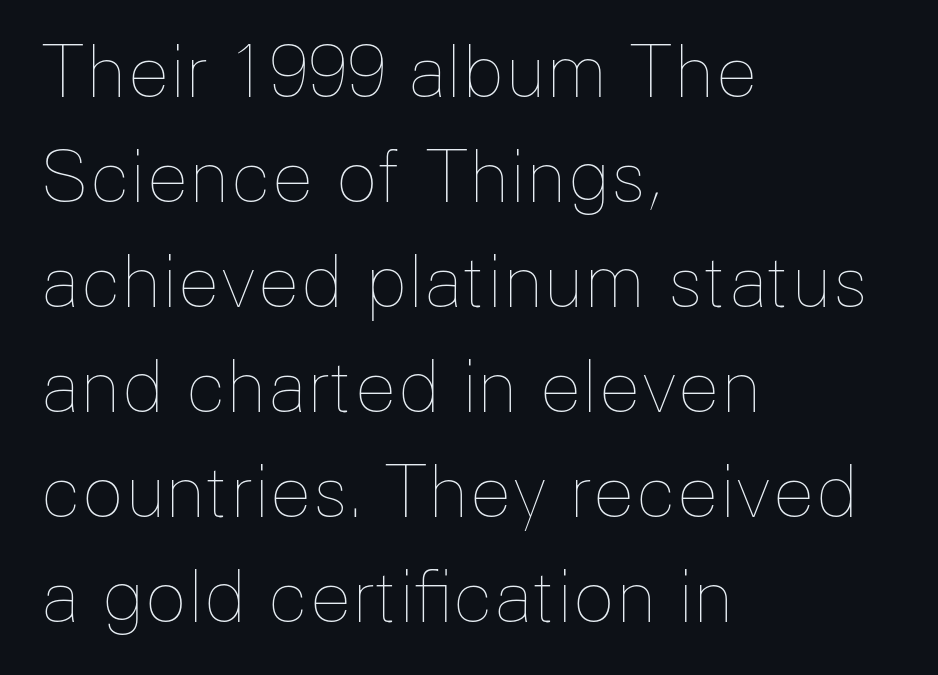
Every row of glyphs begins at an identical x-position on the left. The leading is moderate, giving the passage an even texture. The strip under each line holds only bare page. The letters sit at their default tracking, neither squeezed nor spread.
